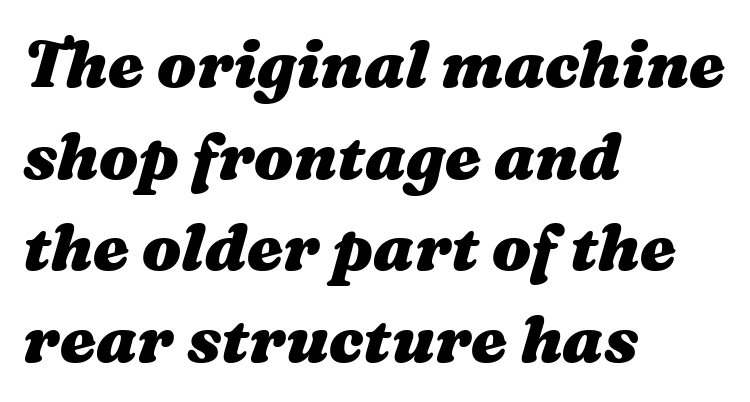
The image shows 65 px heavy, wide type, italic (leaning right); set left-aligned, normal line spacing (1.41x), normal letter spacing, not underlined; medium stroke contrast and a medium x-height.
